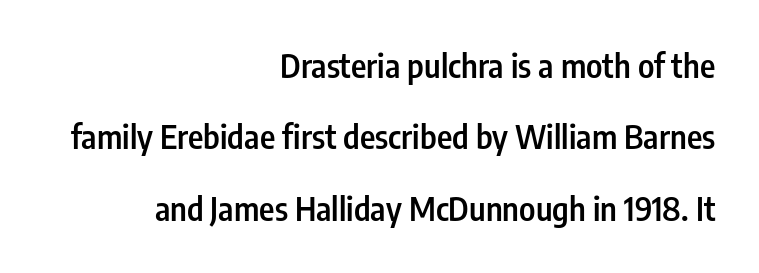
The font's upright variant was chosen for this text. The space directly below the letters is spotless. Note: no serifs on the glyphs. Caption: semibold face, moderately heavy strokes.
